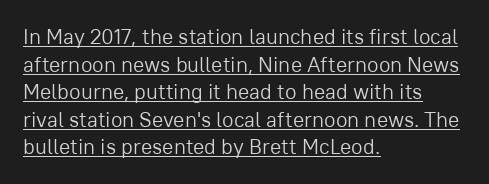
Here the glyphs are tracked normally, forming tight word shapes. This is underlined copy, the kind a proofreader might mark for attention. Posture: vertical. Notice how the passage keeps a crisp vertical edge on the left only.
